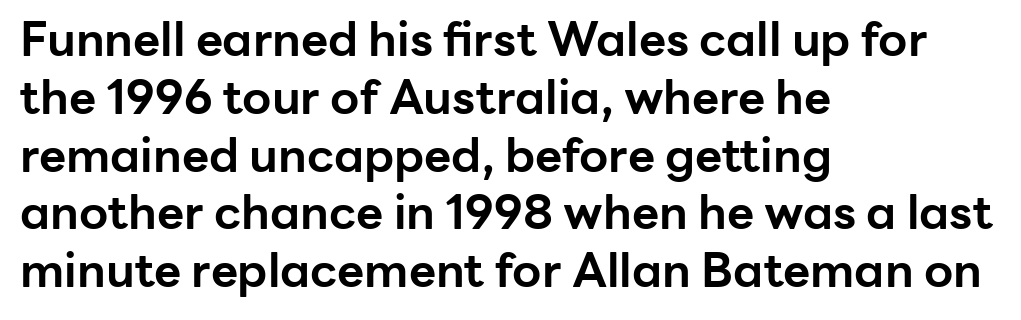
Rule under the text: the space is simply empty. This rendering uses left alignment, leaving the right contour irregular. The letters stand straight up with perfectly vertical stems. Looks like regular typesetting: each glyph gets only the width it needs.
